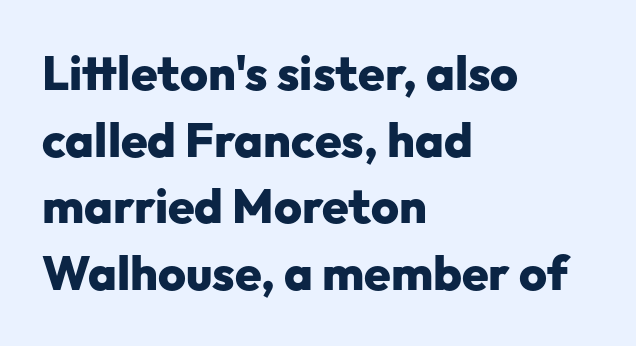
{"serif": "no", "italic": "no", "bold": "yes", "weight": "heavy", "width": "normal", "stroke_contrast": "low", "x_height": "medium", "monospaced": "no", "underline": "no", "align": "left", "line_spacing": "normal", "line_spacing_ratio": 1.39, "letter_spacing": "normal", "letter_spacing_em": 0.0, "glyph_px": 48}
